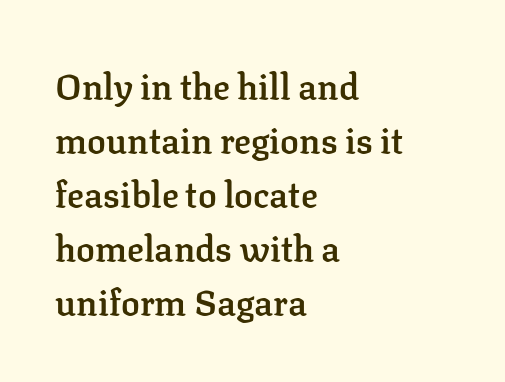
Q: Is the text bold? A: Semi-bold.
Q: Is the text italic (slanted)? A: No, it is upright.
Q: Is the typeface a serif or a sans-serif typeface? A: Serif.
Q: Is the text underlined? A: No.
Q: How is the paragraph aligned? A: Left-aligned.
Q: Is the spacing between letters normal or unusually wide? A: Normal.
Q: Is the spacing between lines tight, normal or loose? A: Normal.
Q: Width (condensed, normal, or wide)? A: Normal.
Q: Stroke contrast? A: Low.
Q: x-height? A: Medium.
Q: Monospaced? A: No.
